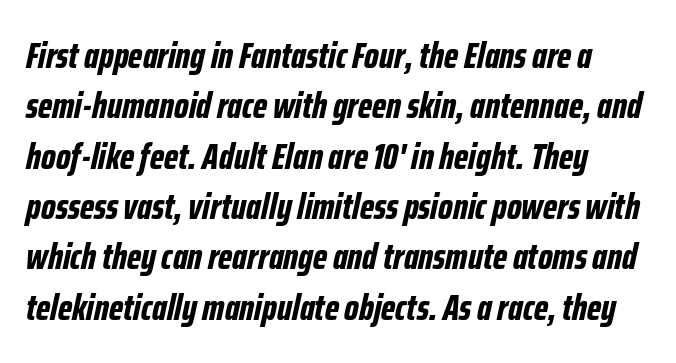
The image shows 37 px bold, condensed type, italic (leaning right); set normal line spacing (1.36x), normal letter spacing, not underlined; low stroke contrast and a medium x-height.
